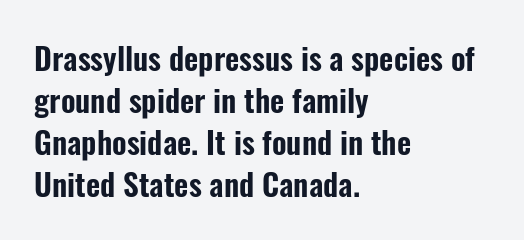
{"serif": "no", "italic": "no", "width": "condensed", "stroke_contrast": "low", "x_height": "medium", "monospaced": "no", "underline": "no", "align": "left", "line_spacing": "normal", "line_spacing_ratio": 1.35, "letter_spacing": "normal", "letter_spacing_em": 0.0, "glyph_px": 31}
